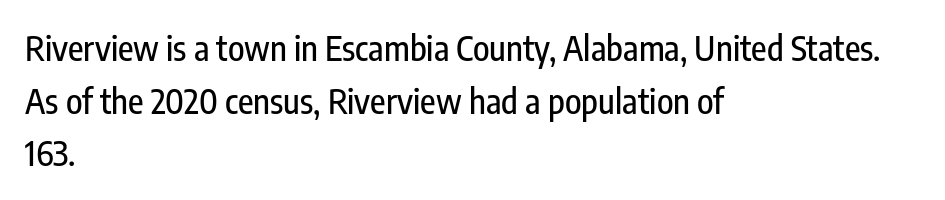
Ascenders rise straight up at ninety degrees. Caption: standard tracking, unaltered. Think of a printed novel: that variable character pitch is what you see here. The designer left line spacing at the default. The glyphs are unaccompanied by any horizontal stroke below them.
